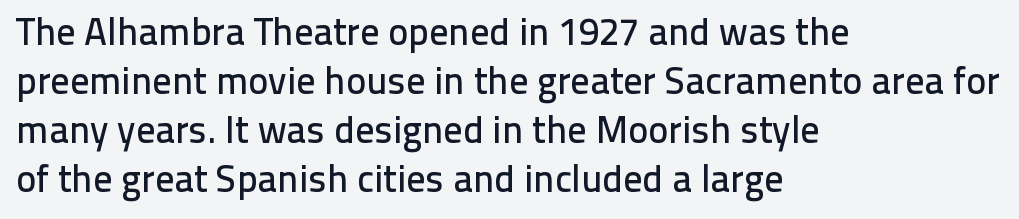
Q: Is the text italic (slanted)? A: No, it is upright.
Q: Is the typeface a serif or a sans-serif typeface? A: Sans-serif.
Q: Is the text underlined? A: No.
Q: How is the paragraph aligned? A: Left-aligned.
Q: Is the spacing between letters normal or unusually wide? A: Normal.
Q: Is the spacing between lines tight, normal or loose? A: Normal.
Q: Width (condensed, normal, or wide)? A: Normal.
Q: Stroke contrast? A: Low.
Q: x-height? A: Medium.
Q: Monospaced? A: No.
